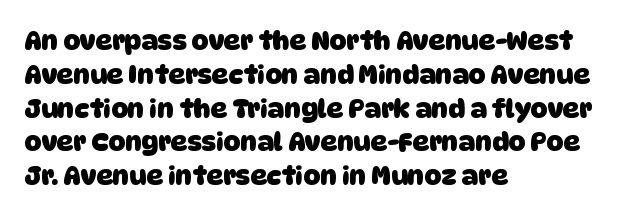
A bare baseline throughout the passage. A full-strength bold gives these letters their thick strokes. Glyph-to-glyph distance matches everyday printed text. The paragraph has a hard left edge and a soft right edge.
